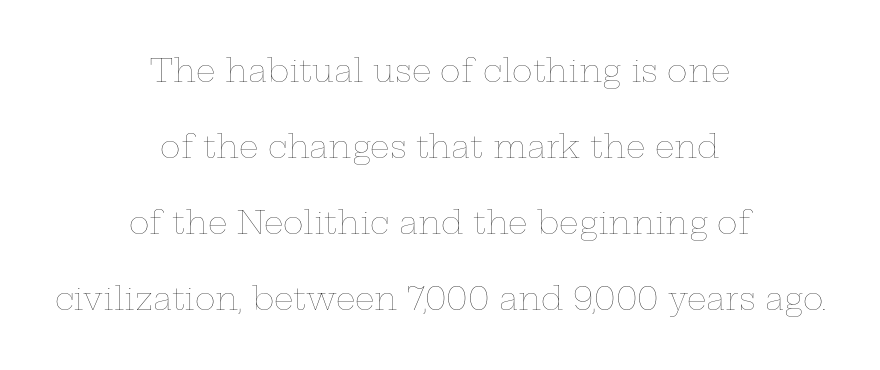
The image shows 31 px thin, wide type, upright; set centered, loose line spacing (2.45x), normal letter spacing, not underlined; low stroke contrast and a medium x-height.
